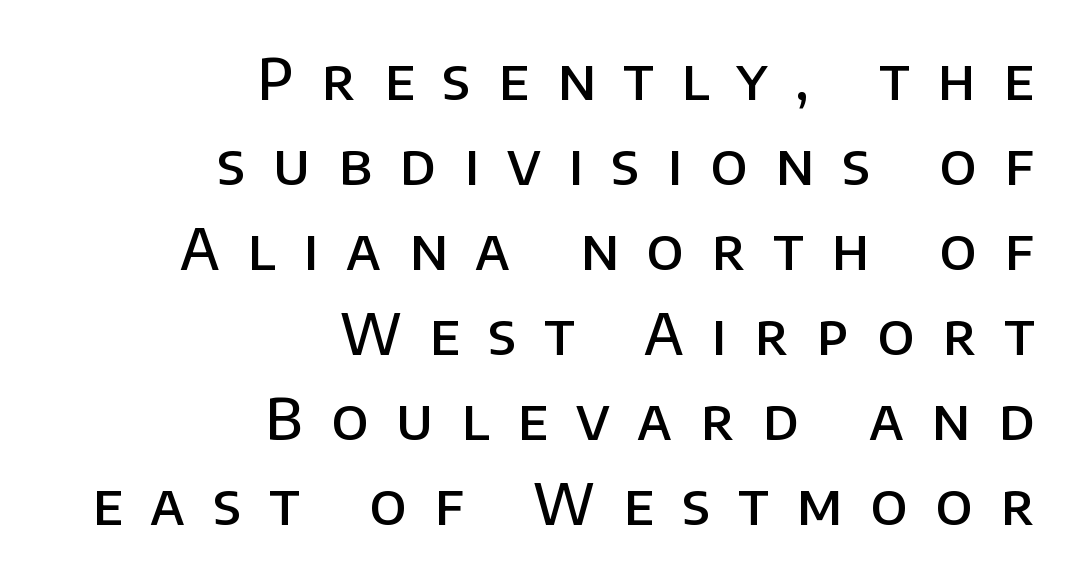
{"serif": "no", "italic": "no", "bold": "semi", "weight": "semibold", "width": "normal", "stroke_contrast": "low", "x_height": "large", "monospaced": "no", "underline": "no", "align": "right", "line_spacing": "normal", "line_spacing_ratio": 1.49, "letter_spacing": "wide", "letter_spacing_em": 0.49, "glyph_px": 57}
